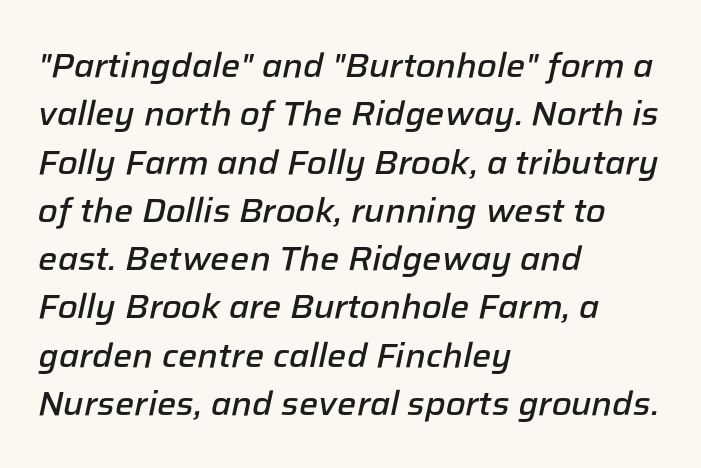
{"italic": "yes", "lean": "right", "slant_degrees": 12, "bold": "semi", "weight": "semibold", "width": "normal", "stroke_contrast": "low", "x_height": "medium", "monospaced": "no", "underline": "no", "align": "left", "line_spacing": "normal", "line_spacing_ratio": 1.42, "letter_spacing": "normal", "letter_spacing_em": 0.0, "glyph_px": 34}
